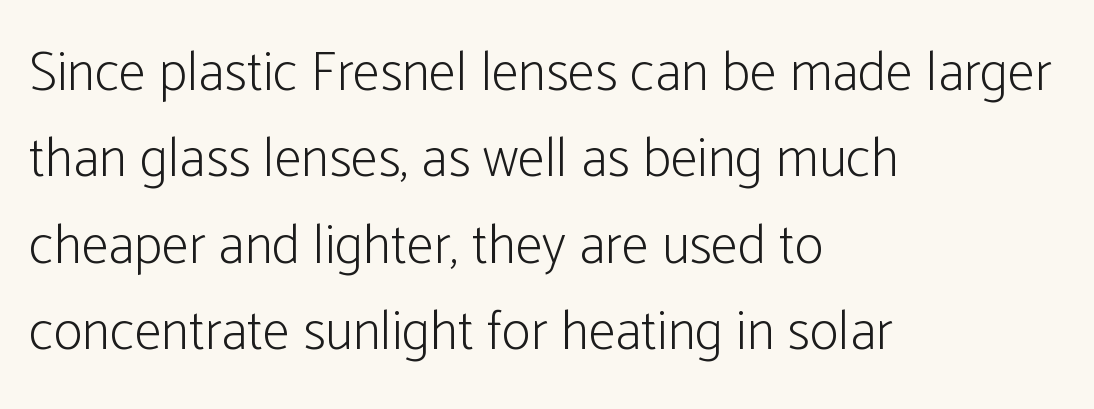
Q: Is the text bold? A: No.
Q: Is the text italic (slanted)? A: No, it is upright.
Q: Is the typeface a serif or a sans-serif typeface? A: Sans-serif.
Q: Is the text underlined? A: No.
Q: How is the paragraph aligned? A: Left-aligned.
Q: Is the spacing between letters normal or unusually wide? A: Normal.
Q: Is the spacing between lines tight, normal or loose? A: Normal.
Q: Width (condensed, normal, or wide)? A: Condensed.
Q: Stroke contrast? A: Low.
Q: x-height? A: Medium.
Q: Monospaced? A: No.
